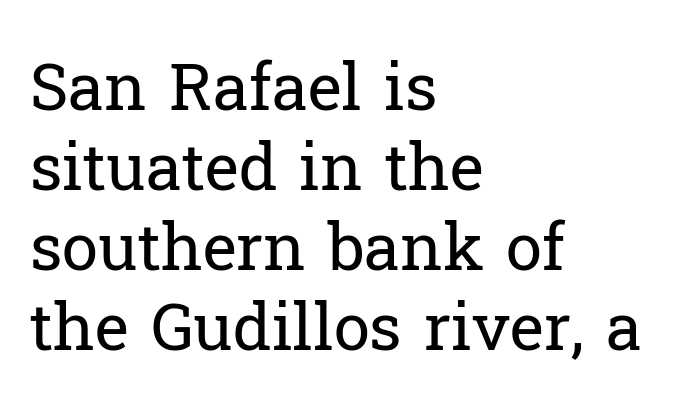
Q: Is the text bold? A: No.
Q: Is the text italic (slanted)? A: No, it is upright.
Q: Is the typeface a serif or a sans-serif typeface? A: Serif.
Q: Is the text underlined? A: No.
Q: How is the paragraph aligned? A: Left-aligned.
Q: Is the spacing between letters normal or unusually wide? A: Normal.
Q: Width (condensed, normal, or wide)? A: Normal.
Q: Stroke contrast? A: Low.
Q: x-height? A: Medium.
Q: Monospaced? A: No.
